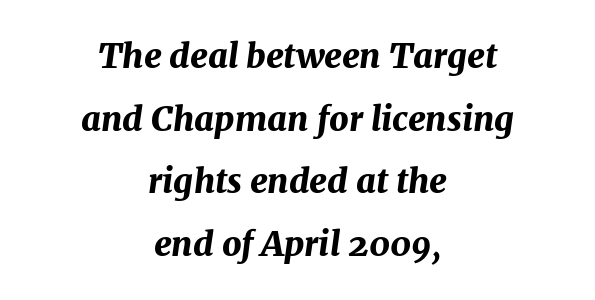
{"italic": "yes", "lean": "right", "slant_degrees": 7, "bold": "yes", "weight": "bold", "width": "normal", "stroke_contrast": "medium", "x_height": "medium", "monospaced": "no", "underline": "no", "align": "center", "line_spacing_ratio": 1.84, "letter_spacing": "normal", "letter_spacing_em": 0.0, "glyph_px": 34}
